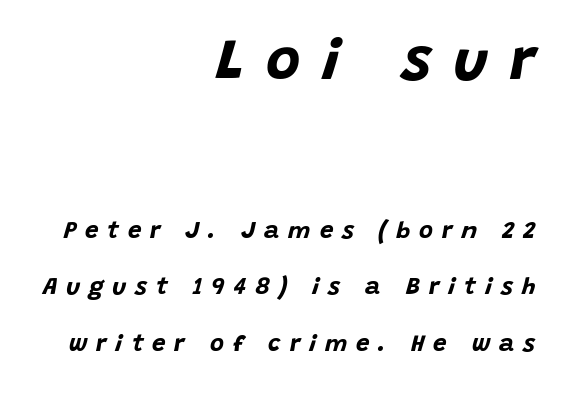
This rendering uses right alignment, leaving the left contour irregular. The face used here is proportionally spaced, like ordinary book or web type. Anything drawn beneath the words? Only blank space. Character size in the leading block exceeds that of the trailing block. These lines stand farther apart than default settings would place them.
